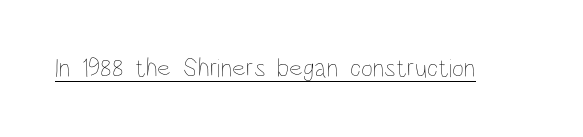
{"italic": "no", "bold": "no", "underline": "yes", "letter_spacing": "normal", "letter_spacing_em": 0.0, "glyph_px": 26}
